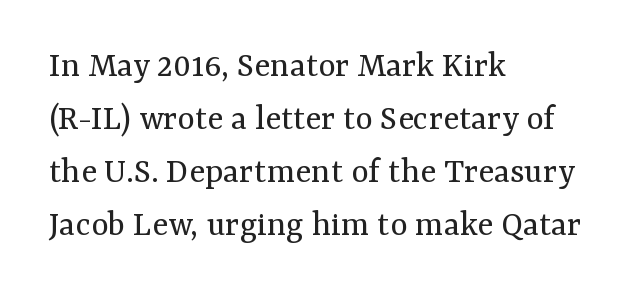
Q: Is the text bold? A: No.
Q: Is the text italic (slanted)? A: No, it is upright.
Q: Is the typeface a serif or a sans-serif typeface? A: Serif.
Q: Is the text underlined? A: No.
Q: How is the paragraph aligned? A: Left-aligned.
Q: Is the spacing between letters normal or unusually wide? A: Normal.
Q: Is the spacing between lines tight, normal or loose? A: Normal.
Q: Width (condensed, normal, or wide)? A: Normal.
Q: Stroke contrast? A: Medium.
Q: x-height? A: Medium.
Q: Monospaced? A: No.
